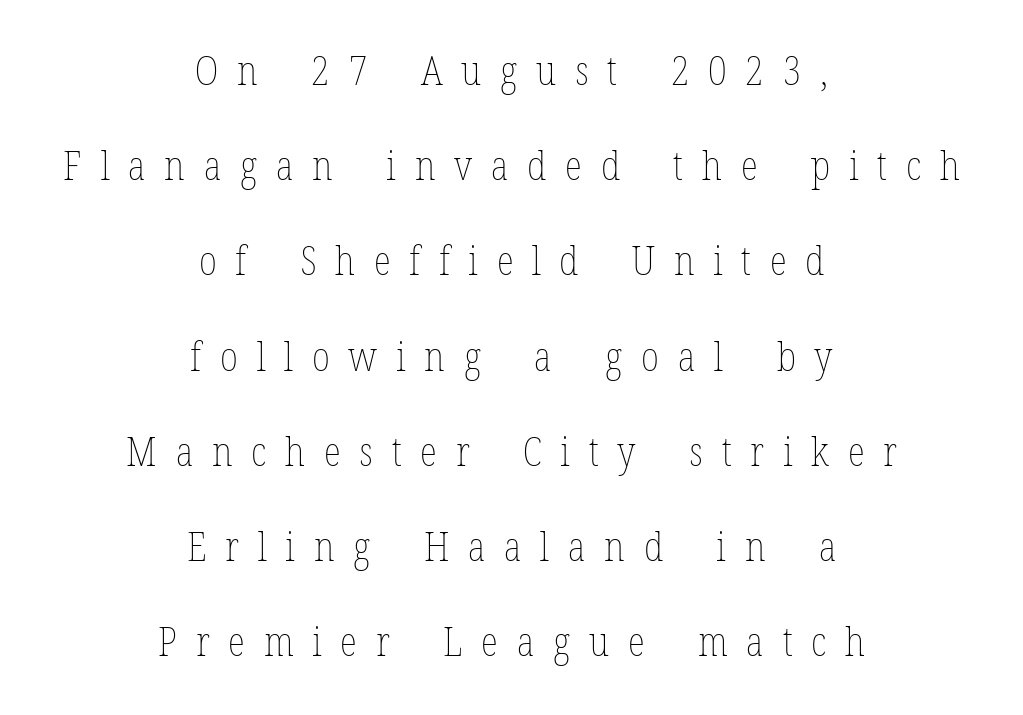
Q: Is the text bold? A: No.
Q: Is the text italic (slanted)? A: No, it is upright.
Q: Is the text underlined? A: No.
Q: How is the paragraph aligned? A: Centered.
Q: Is the spacing between letters normal or unusually wide? A: Unusually wide.
Q: Is the spacing between lines tight, normal or loose? A: Loose.
Q: Width (condensed, normal, or wide)? A: Condensed.
Q: Stroke contrast? A: Low.
Q: x-height? A: Medium.
Q: Monospaced? A: No.
